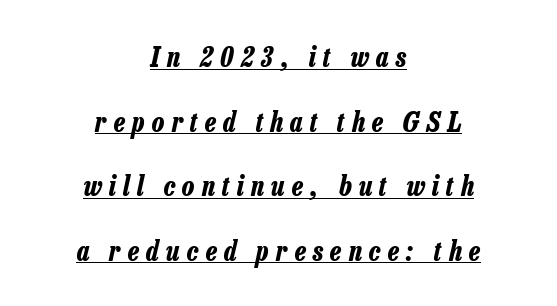
The image shows 27 px bold type, italic (leaning right); set centered, loose line spacing (2.39x), unusually wide letter spacing (+0.27 em), underlined.
